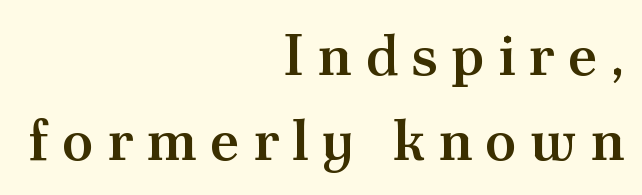
Q: Is the text bold? A: Semi-bold.
Q: Is the text italic (slanted)? A: No, it is upright.
Q: Is the typeface a serif or a sans-serif typeface? A: Serif.
Q: Is the text underlined? A: No.
Q: How is the paragraph aligned? A: Right-aligned.
Q: Is the spacing between letters normal or unusually wide? A: Unusually wide.
Q: Is the spacing between lines tight, normal or loose? A: Normal.
Q: Width (condensed, normal, or wide)? A: Normal.
Q: Stroke contrast? A: Medium.
Q: x-height? A: Small.
Q: Monospaced? A: No.
